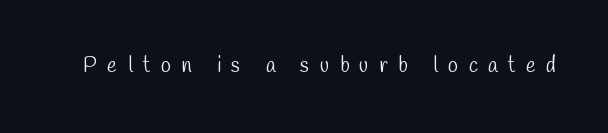
Words float on clear page, feet unadorned. Words appear elongated and porous because spacing is wide. Weight: in the light-to-regular range.
